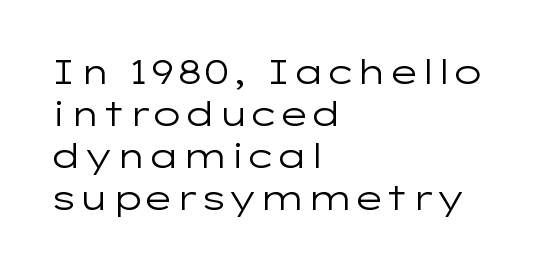
The image shows 34 px regular-weight, wide sans-serif type, upright; set left-aligned, line spacing 1.24x, normal letter spacing, not underlined; low stroke contrast and a medium x-height.
